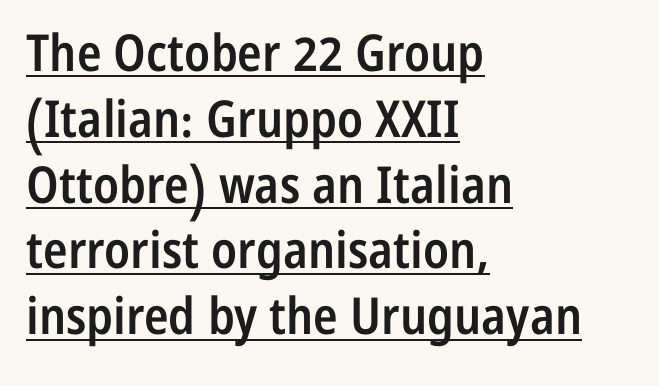
{"serif": "no", "italic": "no", "bold": "semi", "weight": "semibold", "width": "condensed", "stroke_contrast": "low", "x_height": "medium", "monospaced": "no", "underline": "yes", "align": "left", "line_spacing": "normal", "line_spacing_ratio": 1.29, "letter_spacing": "normal", "letter_spacing_em": 0.0, "glyph_px": 51}
